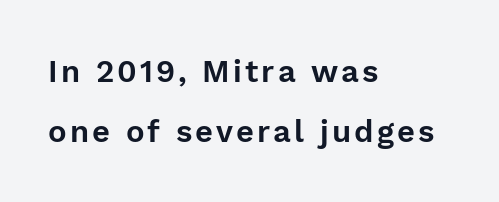
Letters rest on an invisible, unmarked baseline. The type sits square on the baseline with zero lean. These lines stand farther apart than default settings would place them. Nothing sits at the stroke ends, so this counts as sans-serif. Does the copy run flush right? No — it runs flush left. You could not count columns in this text — the font is proportionally spaced.
